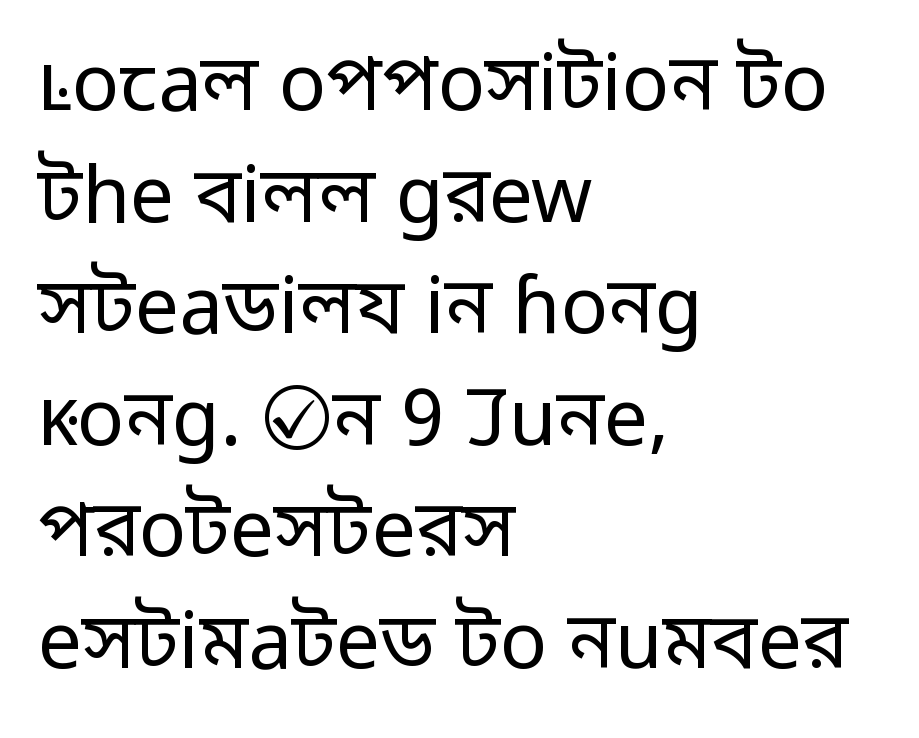
Q: Is the text bold? A: No.
Q: Is the text italic (slanted)? A: No, it is upright.
Q: Is the typeface a serif or a sans-serif typeface? A: Sans-serif.
Q: Is the text underlined? A: No.
Q: How is the paragraph aligned? A: Left-aligned.
Q: Is the spacing between letters normal or unusually wide? A: Normal.
Q: Is the spacing between lines tight, normal or loose? A: Normal.
Q: Width (condensed, normal, or wide)? A: Normal.
Q: Stroke contrast? A: Low.
Q: x-height? A: Medium.
Q: Monospaced? A: No.
